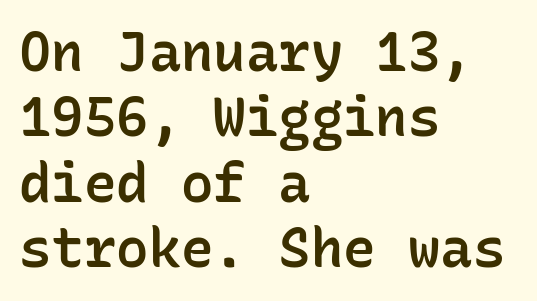
{"serif": "no", "italic": "no", "bold": "semi", "weight": "semibold", "width": "normal", "stroke_contrast": "low", "x_height": "medium", "monospaced": "yes", "underline": "no", "align": "left", "line_spacing_ratio": 1.21, "letter_spacing": "normal", "letter_spacing_em": 0.0, "glyph_px": 54}
